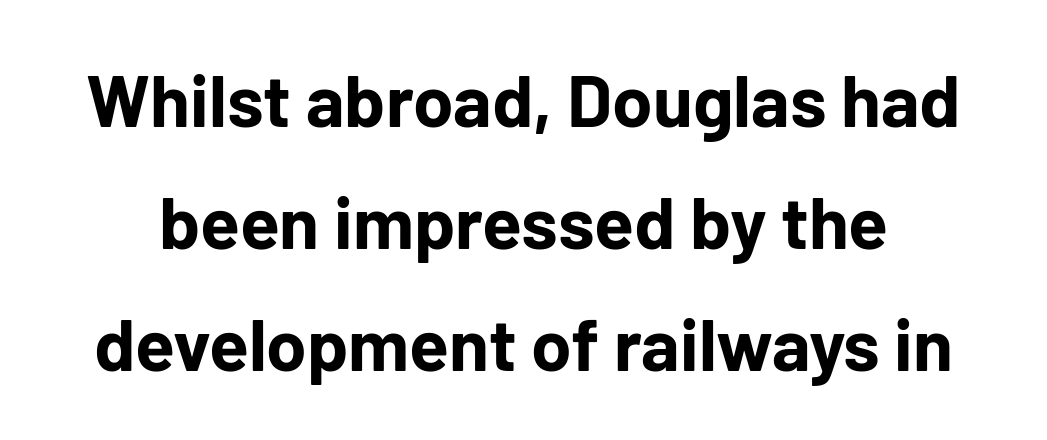
Q: Is the text bold? A: Yes.
Q: Is the text italic (slanted)? A: No, it is upright.
Q: Is the typeface a serif or a sans-serif typeface? A: Sans-serif.
Q: Is the text underlined? A: No.
Q: Is the spacing between letters normal or unusually wide? A: Normal.
Q: Is the spacing between lines tight, normal or loose? A: Normal.
Q: Width (condensed, normal, or wide)? A: Normal.
Q: Stroke contrast? A: Low.
Q: x-height? A: Medium.
Q: Monospaced? A: No.
